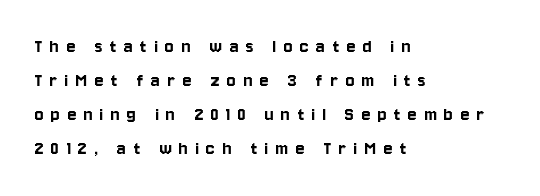
The image shows 21 px text type, upright; set left-aligned, normal line spacing (1.62x), unusually wide letter spacing (+0.35 em), not underlined.
